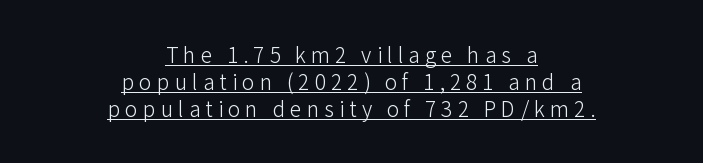
The paragraph has two soft edges and a firm central axis. Caption: lettering with a line underneath. Heaviness? Minimal to ordinary, like unemphasized prose. The typography opts for an upright posture over an oblique one.
